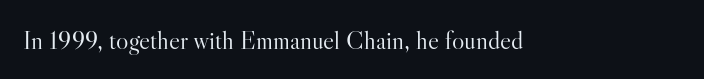
A roman cut, with each character standing at attention. Decoration check: the copy has no underline. The gaps between neighbouring characters are ordinary and unremarkable. Bold? No — there's no thickening of the strokes.
